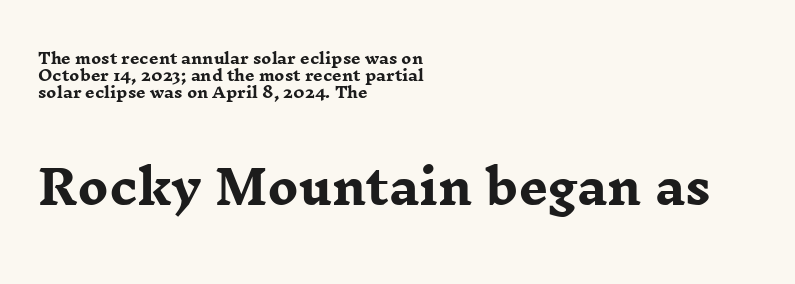
{"serif": "yes", "italic": "no", "bold": "yes", "weight": "heavy", "width": "wide", "stroke_contrast": "low", "x_height": "medium", "monospaced": "no", "underline": "no", "align": "left", "line_spacing": "tight", "line_spacing_ratio": 1.13, "letter_spacing": "normal", "letter_spacing_em": 0.0, "larger_block": "second", "size_ratio": 3.07, "glyph_px": 46}
